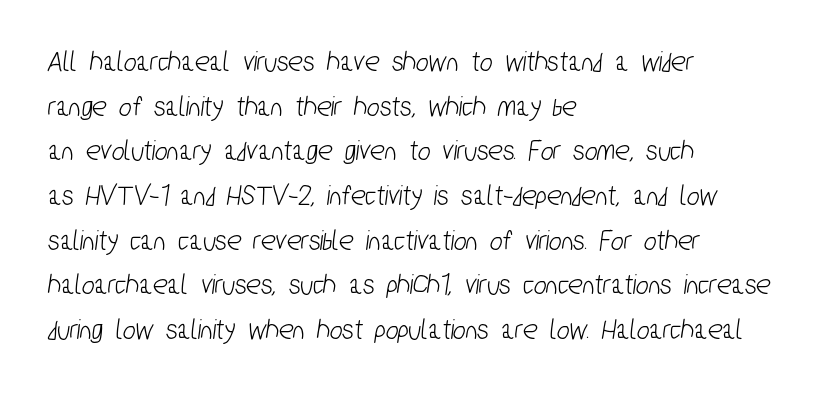
Type without underlining. Each line starts at the same left margin while the right side varies. Observe the absence of serifs on each vertical stroke in this sample. Note the varied advance widths — an 'i' is clearly narrower than an 'm'.
